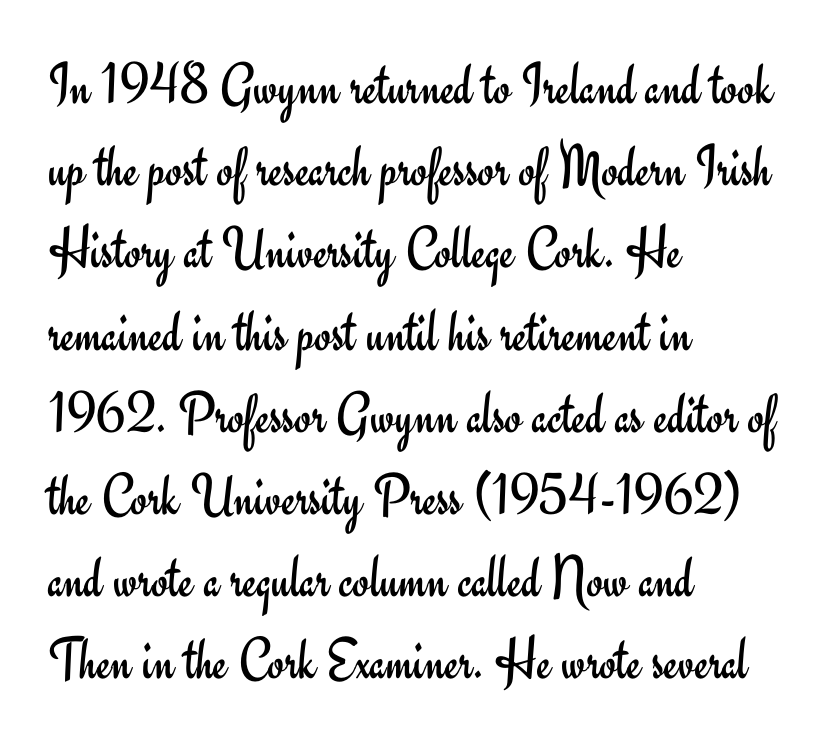
Q: Is the text bold? A: No.
Q: Is the text italic (slanted)? A: Yes.
Q: Is the typeface a serif or a sans-serif typeface? A: Sans-serif.
Q: Is the text underlined? A: No.
Q: How is the paragraph aligned? A: Left-aligned.
Q: Is the spacing between letters normal or unusually wide? A: Normal.
Q: Is the spacing between lines tight, normal or loose? A: Normal.
Q: Width (condensed, normal, or wide)? A: Normal.
Q: Stroke contrast? A: Low.
Q: x-height? A: Small.
Q: Monospaced? A: No.
